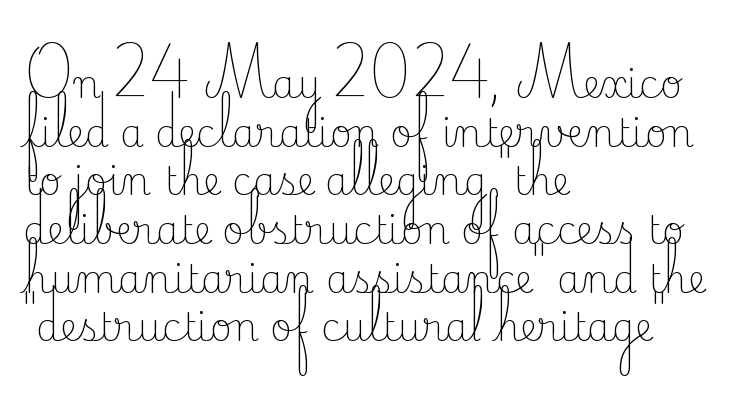
Q: Is the text bold? A: No.
Q: Is the text italic (slanted)? A: No, it is upright.
Q: Is the typeface a serif or a sans-serif typeface? A: Serif.
Q: Is the text underlined? A: No.
Q: How is the paragraph aligned? A: Left-aligned.
Q: Is the spacing between letters normal or unusually wide? A: Normal.
Q: Is the spacing between lines tight, normal or loose? A: Normal.
Q: Width (condensed, normal, or wide)? A: Normal.
Q: Stroke contrast? A: Low.
Q: x-height? A: Small.
Q: Monospaced? A: No.
